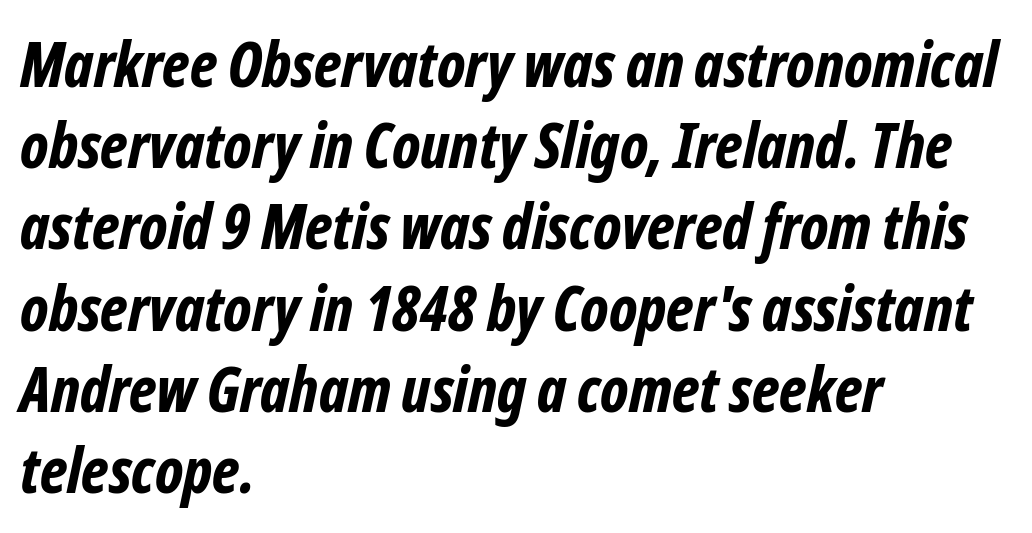
The image shows 62 px bold, condensed type, italic (leaning right); set left-aligned, normal line spacing (1.31x), normal letter spacing, not underlined; low stroke contrast and a medium x-height.
